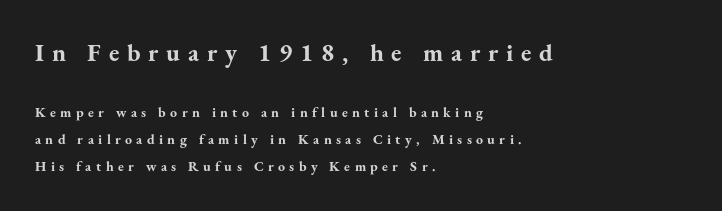
The image shows 25 px bold type, upright; set left-aligned, loose line spacing (1.9x), unusually wide letter spacing (+0.31 em), not underlined; the first (top) block is 1.79x larger.
